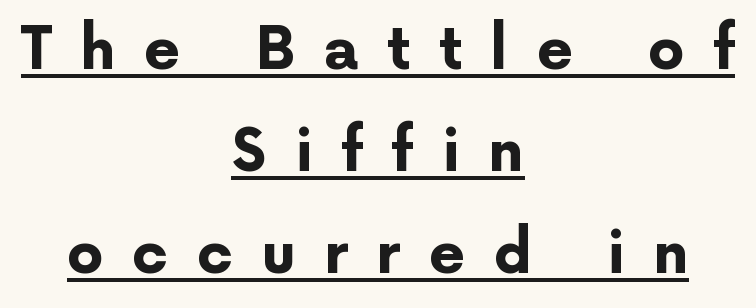
One-word summary of the alignment: center. Typographically, this falls in the sans-serif category. Vertical strokes here are truly vertical. Honestly, the letter spacing is so wide it's the main thing you notice. Descenders here cross a horizontal rule under the line. Here the designer chose a conventional face with non-uniform glyph widths.
